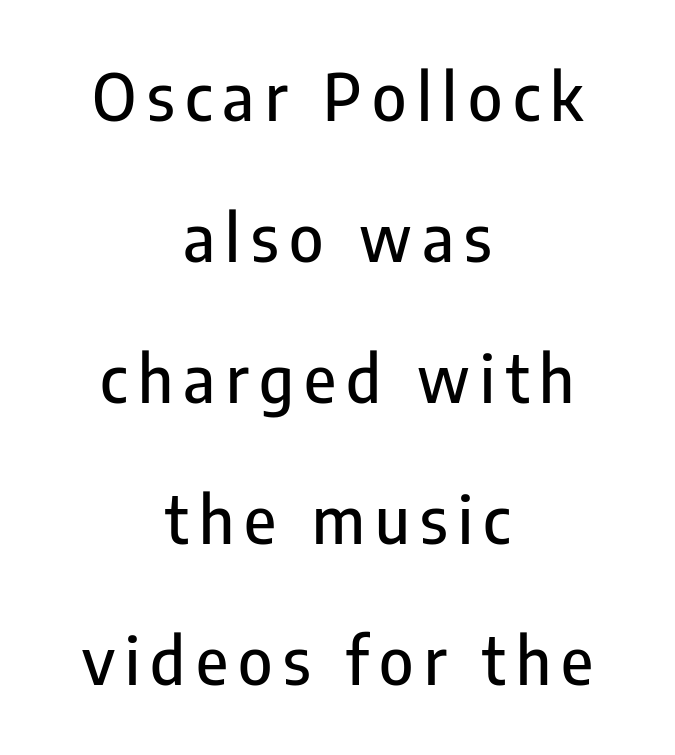
{"serif": "no", "italic": "no", "width": "condensed", "stroke_contrast": "low", "x_height": "medium", "monospaced": "no", "underline": "no", "align": "center", "line_spacing": "loose", "line_spacing_ratio": 2.17, "glyph_px": 65}
